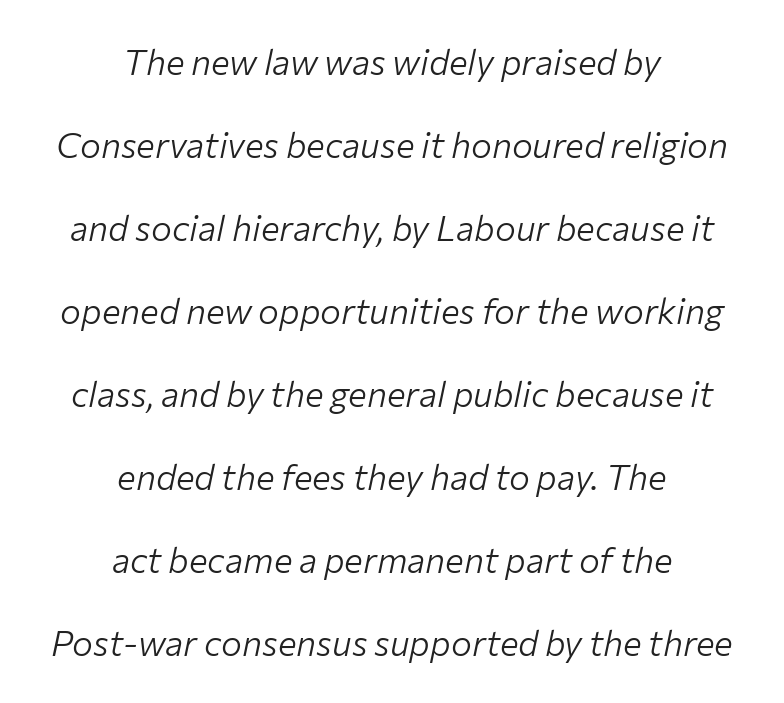
Visually the block forms a symmetrical silhouette, jagged on both flanks. Words float on clear page, feet unadorned. An italicized treatment has been applied to the whole sample. Look at the tracking — it's just the regular setting, nothing added. Honestly, the rows look like they've been pulled way apart. Each stroke keeps to a modest, everyday thickness or less.
